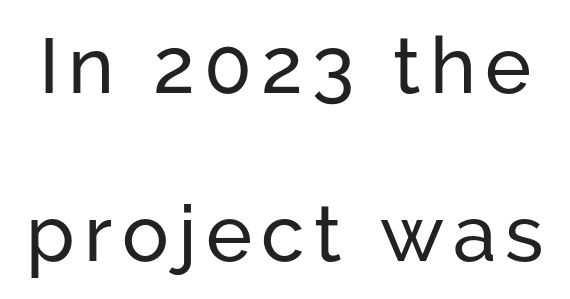
The image shows 78 px sans-serif type, upright; set loose line spacing (2.15x), not underlined; low stroke contrast and a medium x-height.
